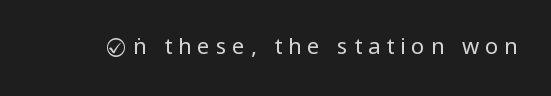
The image shows 22 px text type, upright; set unusually wide letter spacing (+0.27 em), not underlined.
